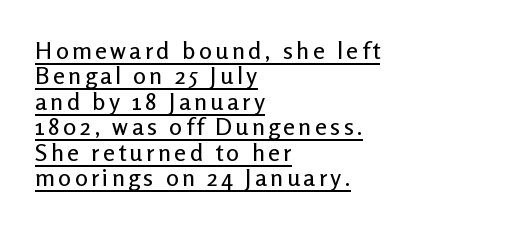
Q: Is the text italic (slanted)? A: No, it is upright.
Q: Is the text underlined? A: Yes.
Q: How is the paragraph aligned? A: Left-aligned.
Q: Is the spacing between lines tight, normal or loose? A: Tight.
